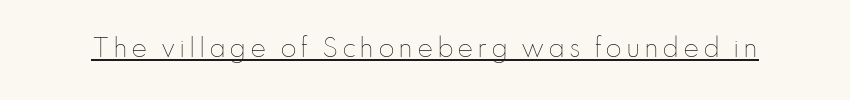
The image shows 24 px text type, upright; set underlined.
